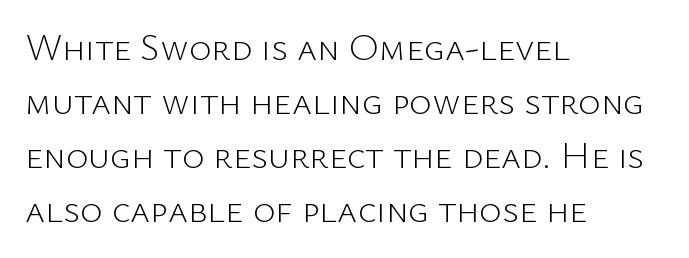
{"serif": "no", "italic": "no", "bold": "no", "weight": "light", "width": "normal", "stroke_contrast": "low", "x_height": "medium", "monospaced": "no", "underline": "no", "align": "left", "line_spacing": "normal", "line_spacing_ratio": 1.42, "letter_spacing": "normal", "letter_spacing_em": 0.0, "glyph_px": 38}
